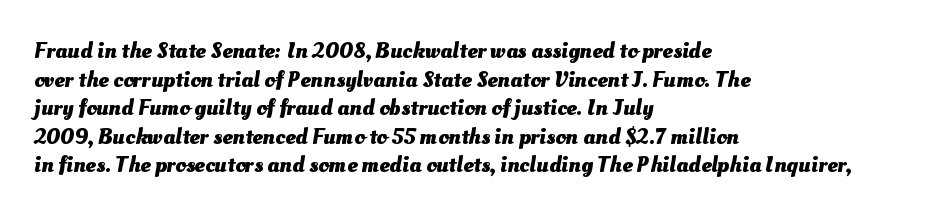
Q: Is the text bold? A: Yes.
Q: Is the text underlined? A: No.
Q: How is the paragraph aligned? A: Left-aligned.
Q: Is the spacing between letters normal or unusually wide? A: Normal.
